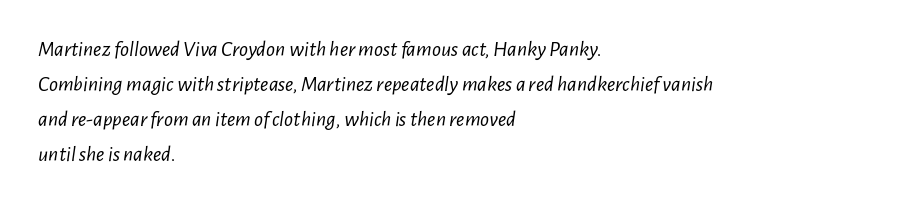
A light-to-regular cut is what we see here. No extra tracking has been applied to these lines. Regarding leading, the lines here are spaced in the standard way. Designer's note — italics engaged. Which margin do the lines hug? The left one — the right edge is uneven.
